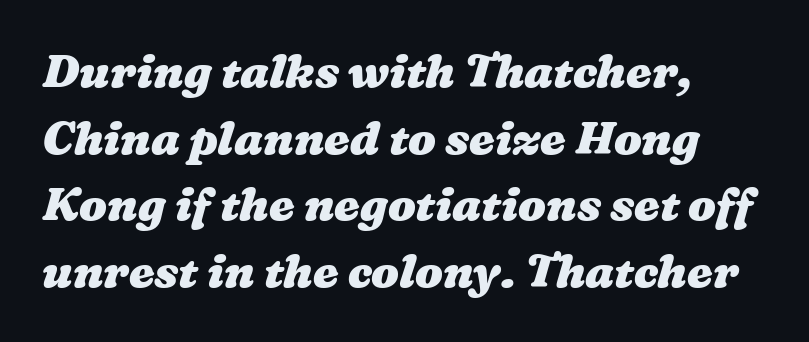
{"bold": "yes", "weight": "heavy", "width": "wide", "stroke_contrast": "medium", "x_height": "medium", "monospaced": "no", "underline": "no", "align": "left", "line_spacing": "normal", "line_spacing_ratio": 1.45, "letter_spacing": "normal", "letter_spacing_em": 0.0, "glyph_px": 46}
